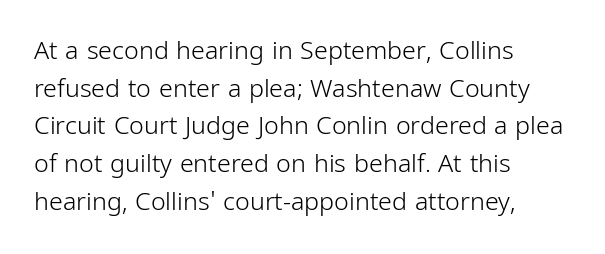
The image shows 25 px text type, upright; set left-aligned, normal line spacing (1.51x), normal letter spacing, not underlined.
